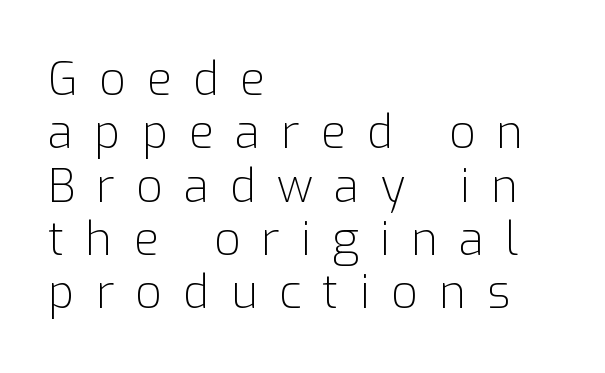
Classification — sans serif. A typesetter would mark this as roman, not italic. Do the characters align in a grid? No, the font is proportional. Is the type heavy? It reads as light-to-regular instead. Caption: multi-line text, flush left, ragged right.
